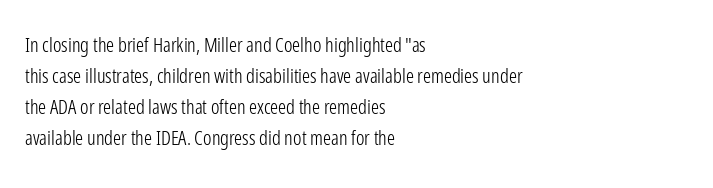
Q: Is the text bold? A: No.
Q: Is the text italic (slanted)? A: No, it is upright.
Q: Is the text underlined? A: No.
Q: How is the paragraph aligned? A: Left-aligned.
Q: Is the spacing between letters normal or unusually wide? A: Normal.
Q: Is the spacing between lines tight, normal or loose? A: Normal.
